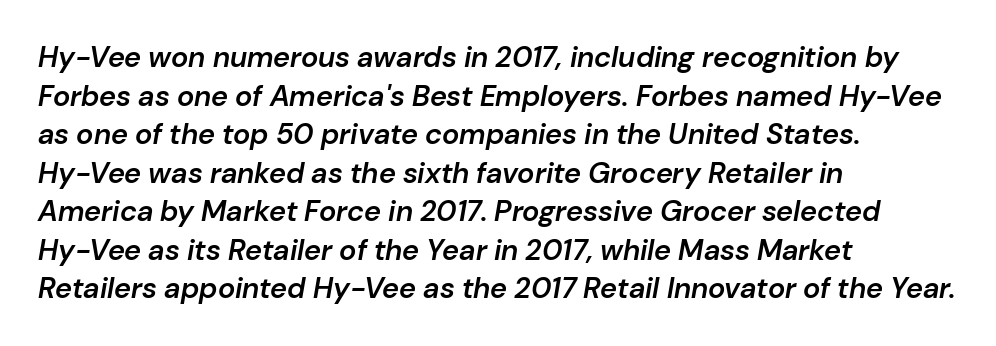
{"italic": "yes", "lean": "right", "slant_degrees": 10, "bold": "semi", "weight": "semibold", "width": "normal", "stroke_contrast": "low", "x_height": "medium", "monospaced": "no", "underline": "no", "align": "left", "line_spacing": "normal", "line_spacing_ratio": 1.33, "letter_spacing": "normal", "letter_spacing_em": 0.0, "glyph_px": 29}
